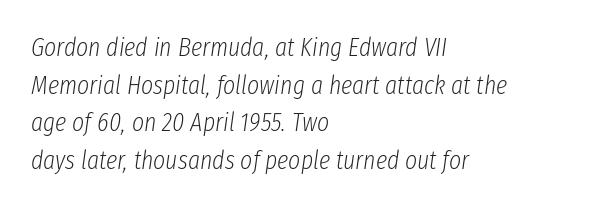
Q: Is the text bold? A: No.
Q: Is the text italic (slanted)? A: Yes, it leans right by about 8 degrees.
Q: Is the text underlined? A: No.
Q: How is the paragraph aligned? A: Left-aligned.
Q: Is the spacing between letters normal or unusually wide? A: Normal.
Q: Is the spacing between lines tight, normal or loose? A: Normal.
